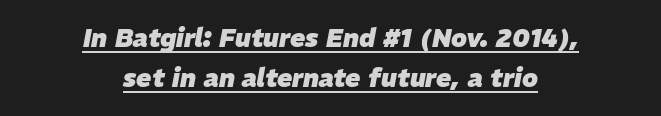
Vertical spacing — default. Slant detected: the letters are inclined. This rendering leaves character spacing at its baseline value. Every letter is thick-stroked: bold, no question.
